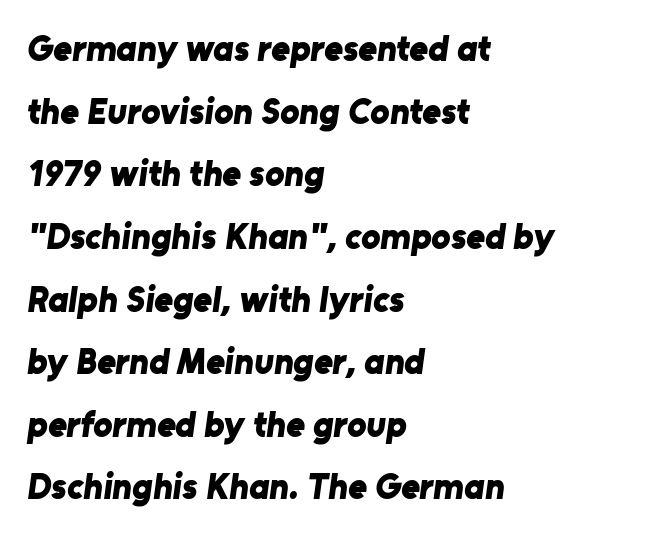
{"serif": "no", "bold": "yes", "weight": "bold", "width": "normal", "stroke_contrast": "low", "x_height": "medium", "monospaced": "no", "underline": "no", "align": "left", "line_spacing_ratio": 1.74, "letter_spacing": "normal", "letter_spacing_em": 0.0, "glyph_px": 36}
